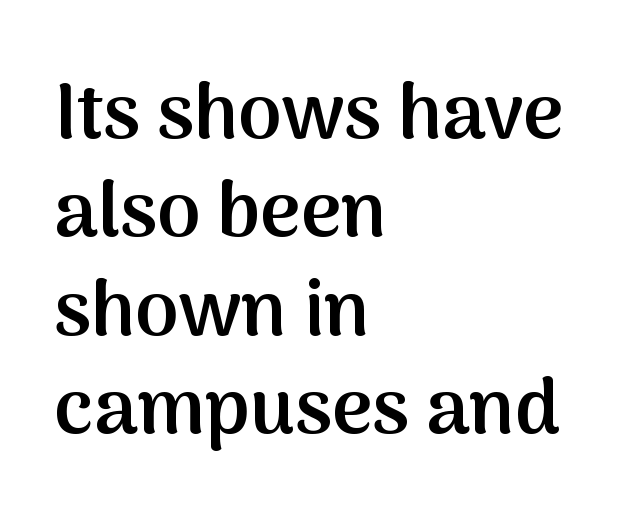
Typeset ragged right — the left edge is the straight one. Plain, unruled lines of type. The leading is moderate, giving the passage an even texture. This rendering leaves character spacing at its baseline value. I'd call this a sans setting — the letters go barefoot.
